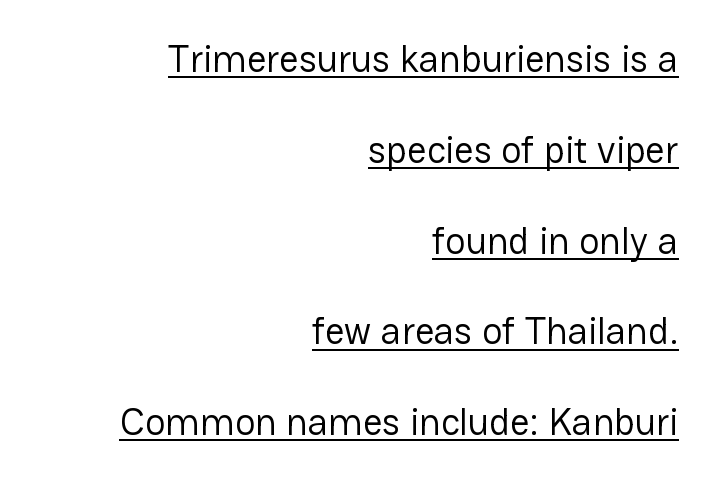
Note the varied advance widths — an 'i' is clearly narrower than an 'm'. Students, observe: this is what heavily led, spacious text looks like. The glyphs are accompanied by a horizontal stroke just below them. Nope, no serifs anywhere on these letters.
